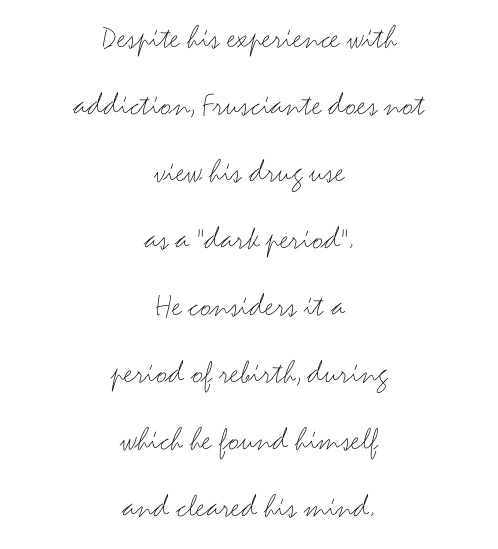
These lines are rendered in a variable-pitch font. The font sits on the lighter half of the weight spectrum, regular included. Descender tails drop into unmarked territory. Interline gaps are noticeably wide in this sample. Layout note: lines centered.
